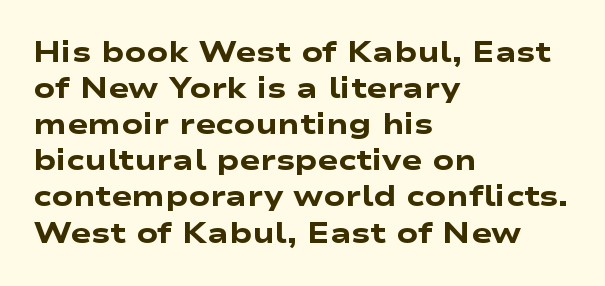
{"serif": "no", "bold": "yes", "weight": "heavy", "width": "wide", "stroke_contrast": "low", "x_height": "medium", "monospaced": "no", "underline": "no", "align": "left", "line_spacing": "normal", "line_spacing_ratio": 1.29, "letter_spacing": "normal", "letter_spacing_em": 0.0, "glyph_px": 28}
